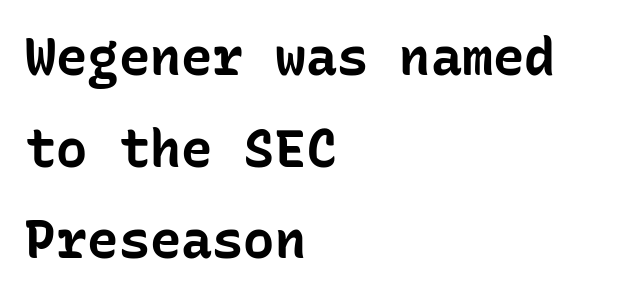
Q: Is the text bold? A: Yes.
Q: Is the text italic (slanted)? A: No, it is upright.
Q: Is the typeface a serif or a sans-serif typeface? A: Sans-serif.
Q: Is the text underlined? A: No.
Q: How is the paragraph aligned? A: Left-aligned.
Q: Is the spacing between letters normal or unusually wide? A: Normal.
Q: Width (condensed, normal, or wide)? A: Normal.
Q: Stroke contrast? A: Low.
Q: x-height? A: Medium.
Q: Monospaced? A: Yes.
